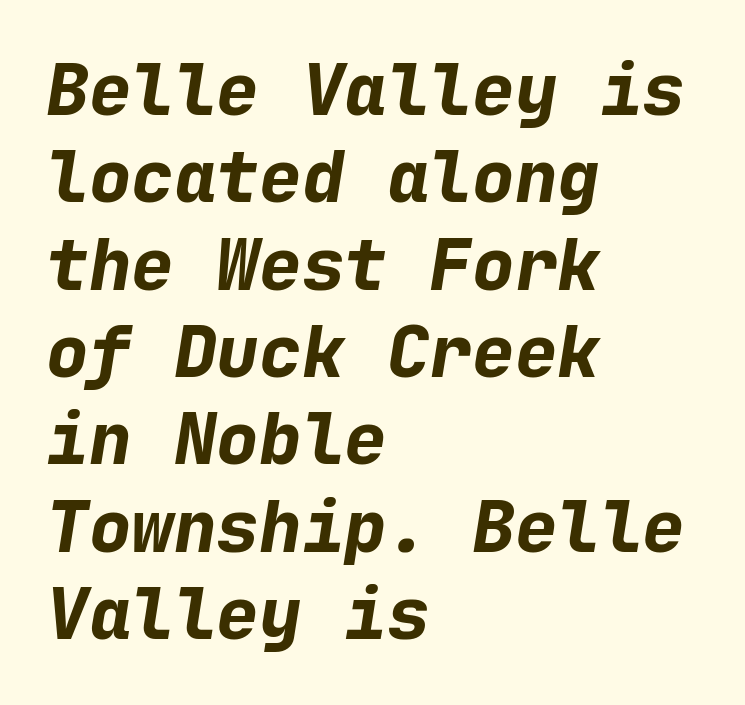
The image shows 71 px bold type, italic (leaning right), monospaced; set left-aligned, line spacing 1.23x, normal letter spacing, not underlined; low stroke contrast and a medium x-height.
